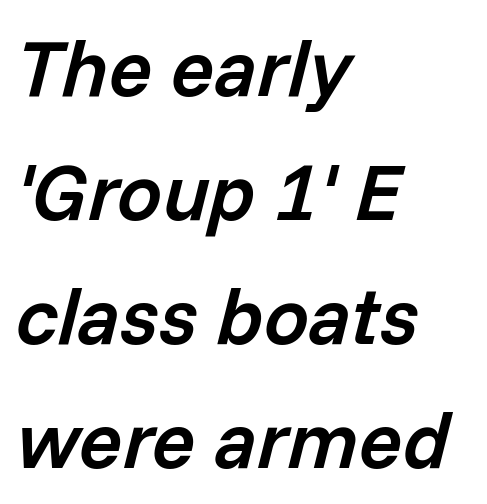
{"italic": "yes", "lean": "right", "slant_degrees": 14, "bold": "semi", "weight": "semibold", "width": "normal", "stroke_contrast": "low", "x_height": "medium", "monospaced": "no", "underline": "no", "align": "left", "line_spacing": "normal", "line_spacing_ratio": 1.55, "letter_spacing": "normal", "letter_spacing_em": 0.0, "glyph_px": 80}
